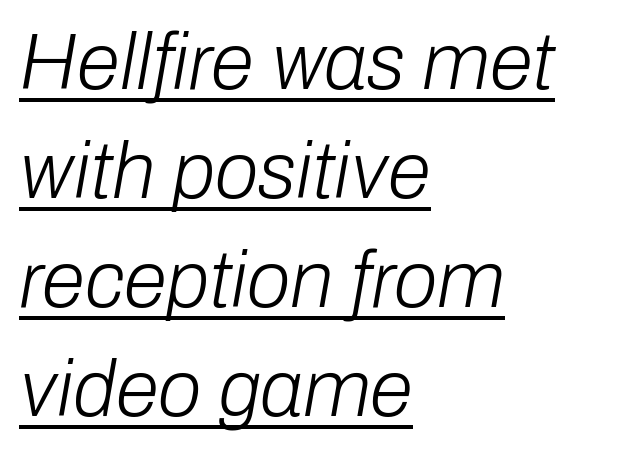
The image shows 79 px light type, italic (leaning right); set left-aligned, normal line spacing (1.38x), normal letter spacing, underlined; low stroke contrast and a medium x-height.
